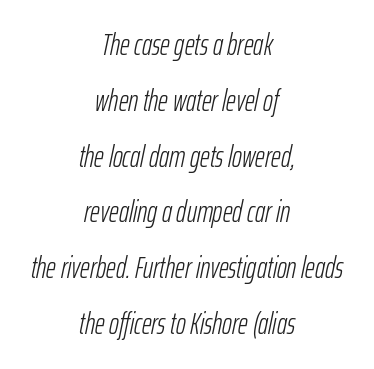
Each stroke keeps to a modest, everyday thickness or less. Tracking value appears to be zero — textbook default spacing. Both edges are ragged and mirror each other, which tells us the setting is centered. Would a proofreader flag this as italicized? Yes.
